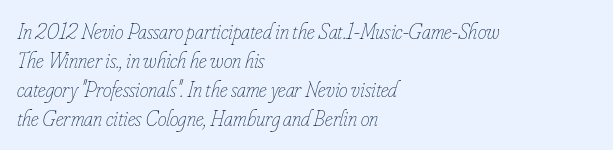
Leftover space on each line is placed entirely after the last word. The foot of each line stays bare and open. Standard letterfit; no display-style spreading of the glyphs. Tall strokes in this sample are angled rather than plumb.
